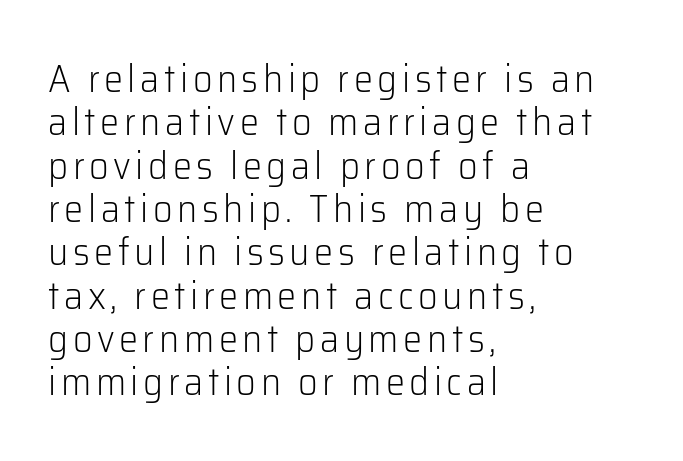
I'd call this a sans setting — the letters go barefoot. Compared with typical paragraphs, the rows here are closer together. You could not count columns in this text — the font is proportionally spaced. The strip under each line holds only bare page. Visually the block forms a straight wall on the left and a jagged coastline on the right. The passage shown is not bold in any degree.
